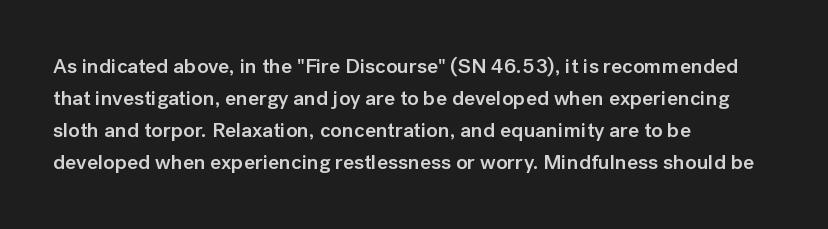
Q: Is the text bold? A: Semi-bold.
Q: Is the text italic (slanted)? A: No, it is upright.
Q: Is the text underlined? A: No.
Q: How is the paragraph aligned? A: Left-aligned.
Q: Is the spacing between letters normal or unusually wide? A: Normal.
Q: Is the spacing between lines tight, normal or loose? A: Normal.
